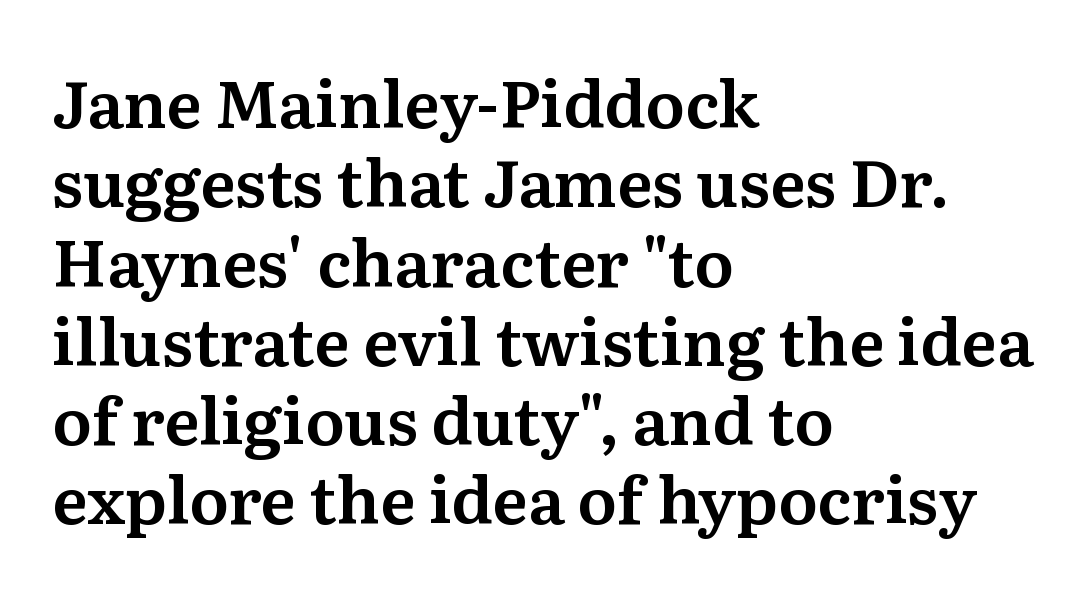
The image shows 65 px serif type, upright; set left-aligned, line spacing 1.22x, normal letter spacing, not underlined; medium stroke contrast and a medium x-height.
